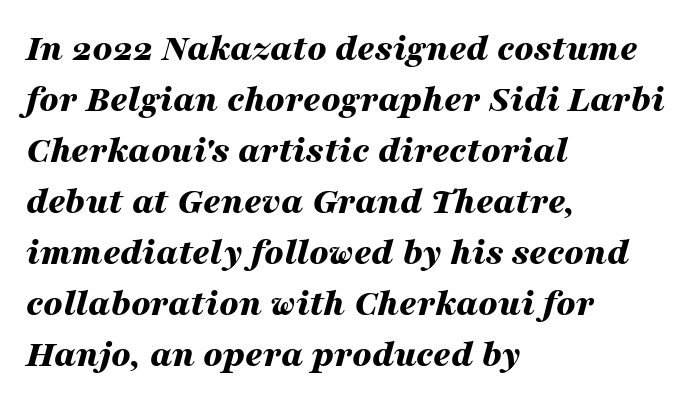
The image shows 38 px bold, wide type, italic (leaning right); set left-aligned, normal line spacing (1.34x), normal letter spacing, not underlined; medium stroke contrast and a medium x-height.
